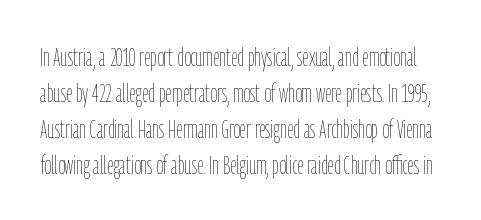
The image shows 26 px text type, upright; set normal line spacing (1.38x), normal letter spacing, not underlined.
